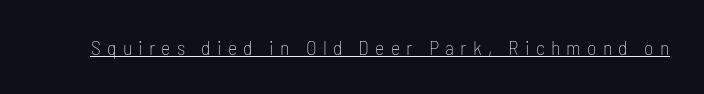
Q: Is the text bold? A: No.
Q: Is the text italic (slanted)? A: No, it is upright.
Q: Is the text underlined? A: Yes.
Q: Is the spacing between letters normal or unusually wide? A: Unusually wide.
